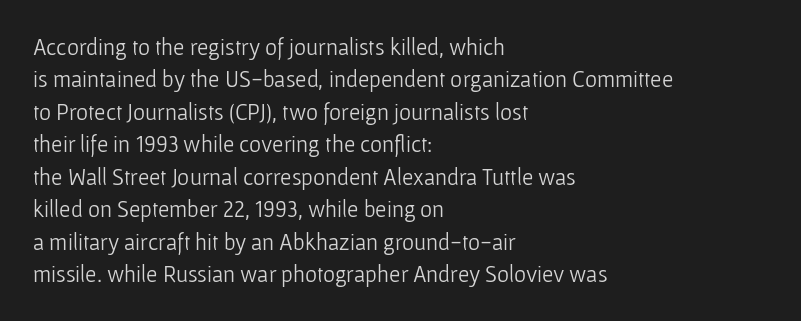
Q: Is the text bold? A: No.
Q: Is the text italic (slanted)? A: No, it is upright.
Q: Is the text underlined? A: No.
Q: How is the paragraph aligned? A: Left-aligned.
Q: Is the spacing between letters normal or unusually wide? A: Normal.
Q: Is the spacing between lines tight, normal or loose? A: Normal.
